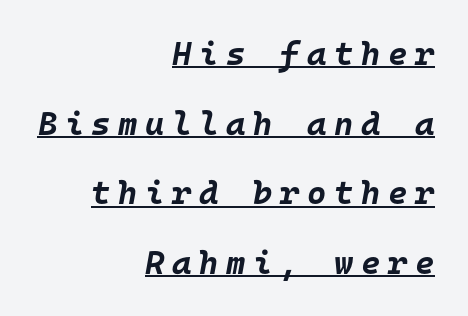
Q: Is the text bold? A: Yes.
Q: Is the text italic (slanted)? A: Yes, it leans right by about 10 degrees.
Q: Is the text underlined? A: Yes.
Q: How is the paragraph aligned? A: Right-aligned.
Q: Is the spacing between letters normal or unusually wide? A: Unusually wide.
Q: Is the spacing between lines tight, normal or loose? A: Loose.
Q: Width (condensed, normal, or wide)? A: Normal.
Q: Stroke contrast? A: Low.
Q: x-height? A: Large.
Q: Monospaced? A: Yes.
